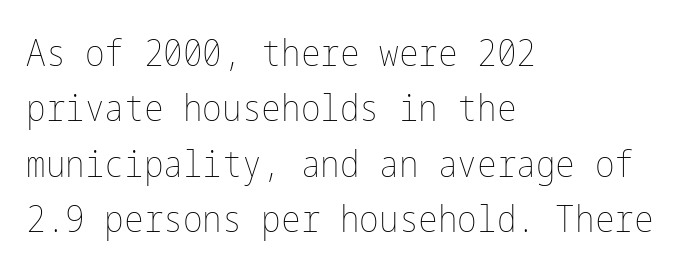
Q: Is the text bold? A: No.
Q: Is the text italic (slanted)? A: No, it is upright.
Q: Is the text underlined? A: No.
Q: How is the paragraph aligned? A: Left-aligned.
Q: Is the spacing between letters normal or unusually wide? A: Normal.
Q: Is the spacing between lines tight, normal or loose? A: Normal.
Q: Width (condensed, normal, or wide)? A: Condensed.
Q: Stroke contrast? A: Low.
Q: x-height? A: Medium.
